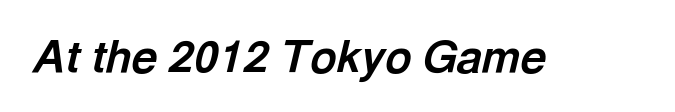
{"italic": "yes", "lean": "right", "slant_degrees": 13, "bold": "yes", "weight": "bold", "width": "normal", "x_height": "medium", "monospaced": "no", "underline": "no", "letter_spacing": "normal", "letter_spacing_em": 0.0, "glyph_px": 45}
